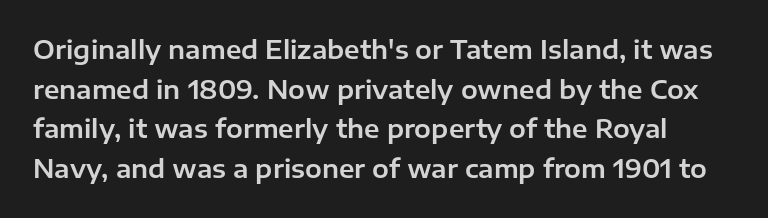
The image shows 25 px text type, upright; set normal line spacing (1.59x), normal letter spacing, not underlined.
